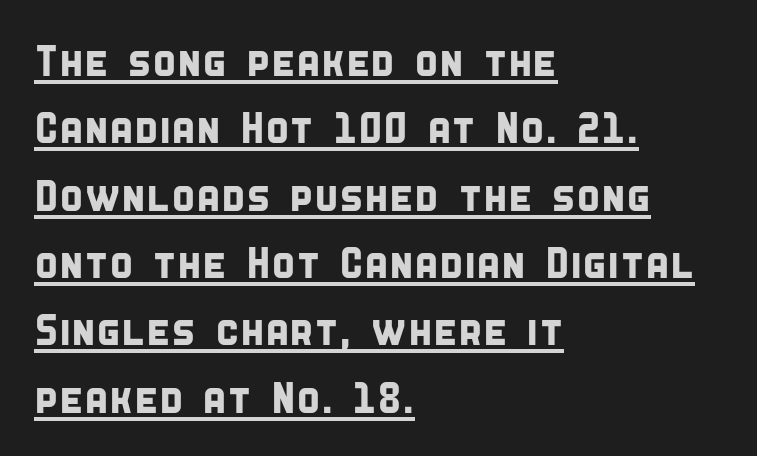
Q: Is the typeface a serif or a sans-serif typeface? A: Sans-serif.
Q: Is the text underlined? A: Yes.
Q: How is the paragraph aligned? A: Left-aligned.
Q: Is the spacing between letters normal or unusually wide? A: Normal.
Q: Is the spacing between lines tight, normal or loose? A: Normal.
Q: Width (condensed, normal, or wide)? A: Condensed.
Q: Stroke contrast? A: Low.
Q: x-height? A: Large.
Q: Monospaced? A: No.
